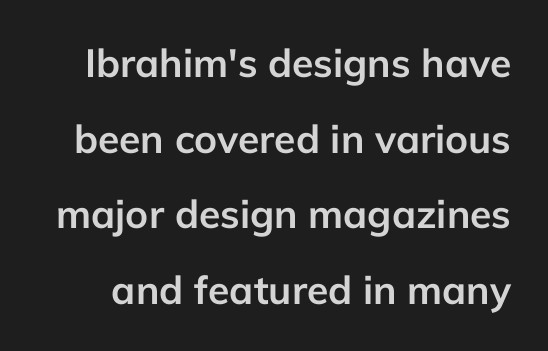
{"serif": "no", "italic": "no", "bold": "yes", "weight": "semibold", "width": "normal", "stroke_contrast": "low", "x_height": "medium", "monospaced": "no", "underline": "no", "line_spacing": "loose", "line_spacing_ratio": 1.94, "letter_spacing": "normal", "letter_spacing_em": 0.0, "glyph_px": 39}
